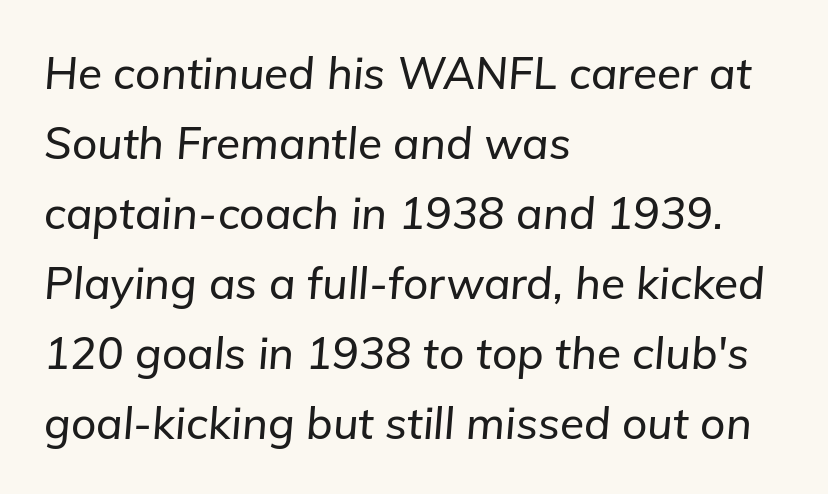
The image shows 44 px text type, italic (leaning right); set left-aligned, normal line spacing (1.59x), normal letter spacing, not underlined; low stroke contrast and a medium x-height.
